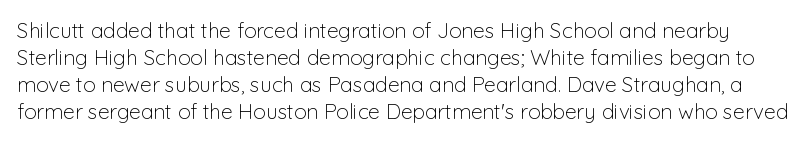
The image shows 21 px text type, upright; set normal line spacing (1.28x), normal letter spacing, not underlined.
